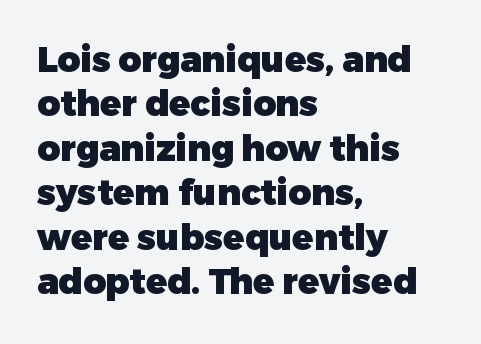
The image shows 35 px heavy sans-serif type, upright; set left-aligned, normal line spacing (1.27x), normal letter spacing, not underlined; low stroke contrast and a medium x-height.
